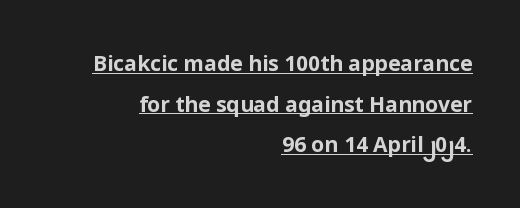
{"italic": "no", "bold": "yes", "underline": "yes", "align": "right", "line_spacing": "loose", "line_spacing_ratio": 1.93, "letter_spacing": "normal", "letter_spacing_em": 0.0, "glyph_px": 21}
